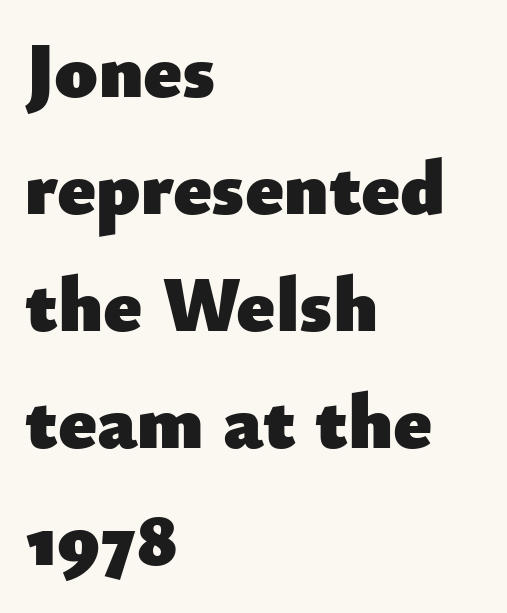
Q: Is the text bold? A: Yes.
Q: Is the text italic (slanted)? A: No, it is upright.
Q: Is the typeface a serif or a sans-serif typeface? A: Sans-serif.
Q: Is the text underlined? A: No.
Q: How is the paragraph aligned? A: Left-aligned.
Q: Is the spacing between letters normal or unusually wide? A: Normal.
Q: Is the spacing between lines tight, normal or loose? A: Normal.
Q: Width (condensed, normal, or wide)? A: Normal.
Q: Stroke contrast? A: Low.
Q: x-height? A: Small.
Q: Monospaced? A: No.
